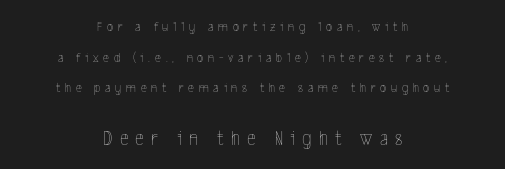
The image shows 21 px text type, upright; set centered, loose line spacing (2.18x), unusually wide letter spacing (+0.34 em), not underlined; the second (bottom) block is 1.5x larger.
